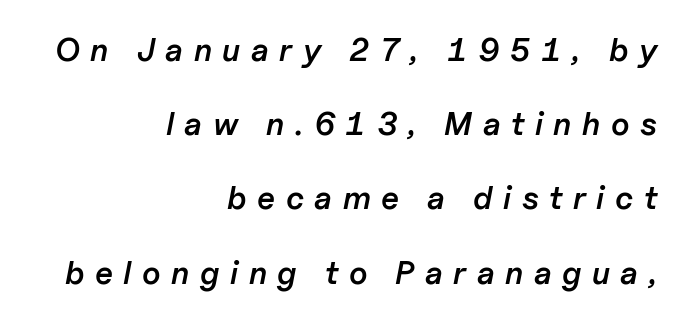
Successive baselines arrive slowly, with a big drop between each. The lettering tilts uniformly, giving the passage an italic look. Check the space under the baseline: it is left empty. The letters advance in unequal steps, a hallmark of proportional type. Does extra space separate the letters? Yes, quite a lot of it. Compared with a flush-left layout, this one pins lines to the opposite, right side.
